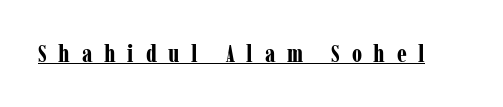
A typesetter would call this heavily tracked-out type. Is there any slant? The stems are plumb. Descenders here cross a horizontal rule under the line. On the weight axis this lands at bold, roughly 700.
